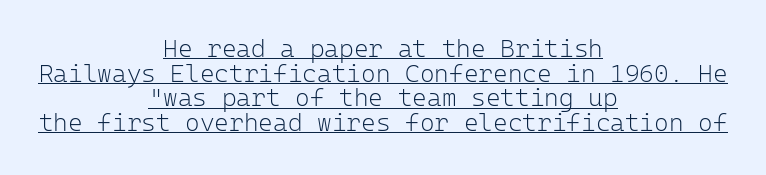
The image shows 25 px text type, upright; set centered, tight line spacing (0.99x), normal letter spacing, underlined.
